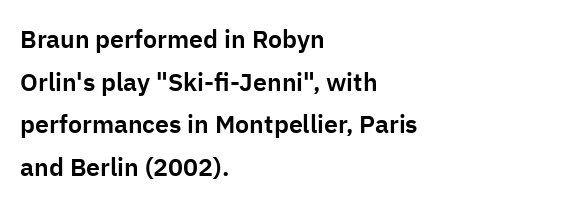
The image shows 25 px text type, upright; set left-aligned, line spacing 1.71x, normal letter spacing, not underlined.
